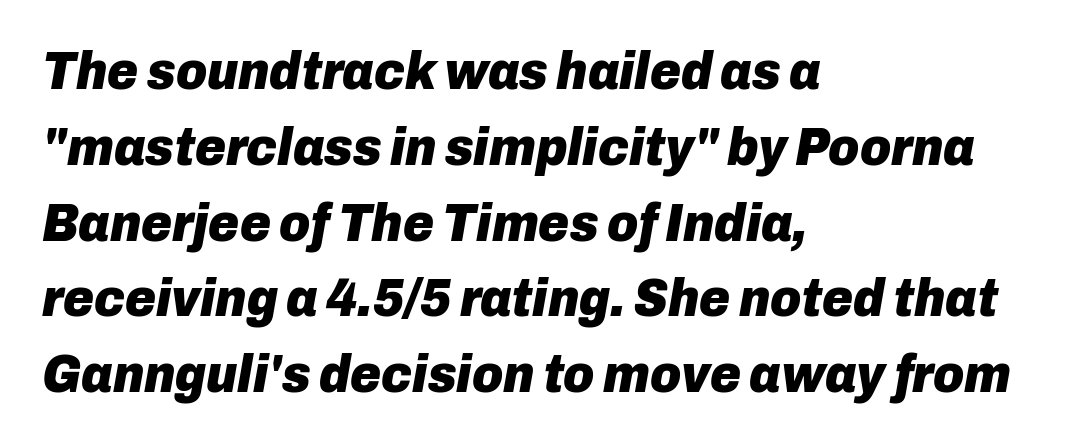
{"italic": "yes", "lean": "right", "slant_degrees": 10, "bold": "yes", "weight": "heavy", "width": "normal", "stroke_contrast": "low", "x_height": "medium", "monospaced": "no", "underline": "no", "align": "left", "line_spacing": "normal", "line_spacing_ratio": 1.43, "letter_spacing": "normal", "letter_spacing_em": 0.0, "glyph_px": 53}
